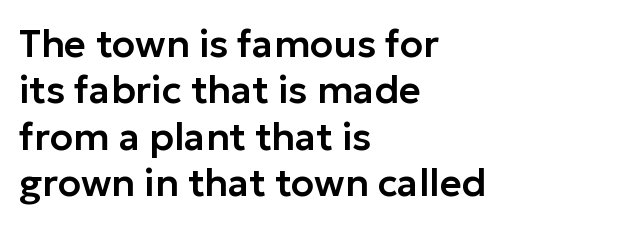
The specimen omits any rule beneath the text block's lines. Reading down the block, your eye returns to a fixed left position each line. The letters advance in unequal steps, a hallmark of proportional type. Observe the ordinary spacing: letters are neighbours, not strangers. Nope, not italic — everything's standing straight. This rendering employs a face without finishing strokes, i.e., a sans-serif.
